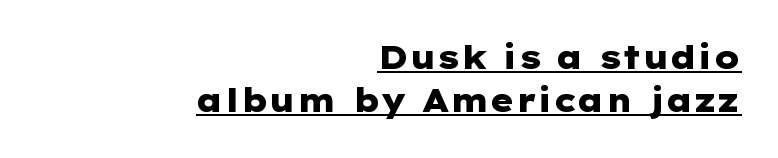
The paragraph shown leans on its right margin. The glyphs are accompanied by a horizontal stroke just below them. This is the regular roman posture of the typeface. What weight is shown? A full bold with thick strokes. This rendering leaves character spacing at its baseline value.
